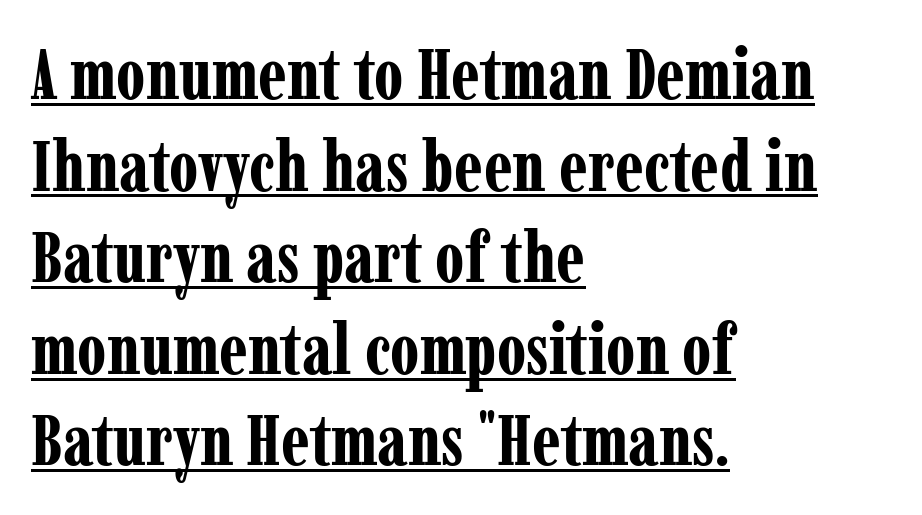
The image shows 71 px bold, condensed serif type, upright; set left-aligned, normal line spacing (1.29x), normal letter spacing, underlined; low stroke contrast and a medium x-height.
